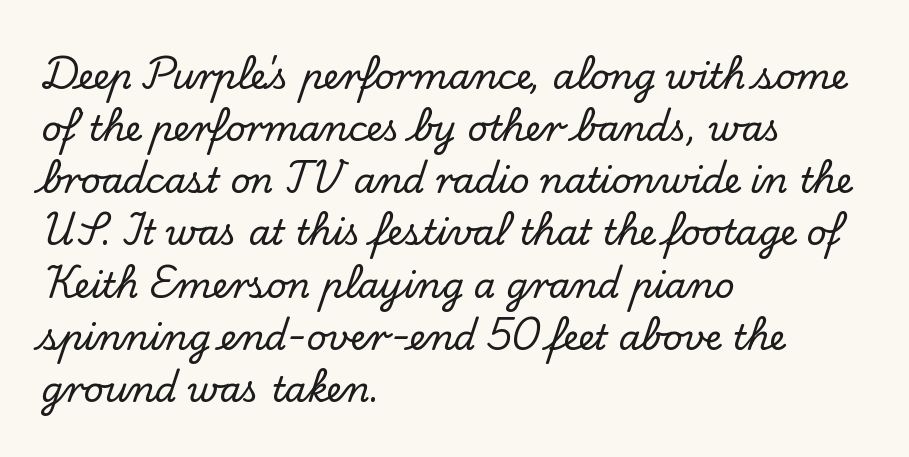
The characters display serif detailing at their extremities. Compared with a centered layout, this one pins lines to the left instead. Between one letter and the next there's only the usual sliver of space. Normally led — the rows are evenly, conventionally spaced. The glyphs are unaccompanied by any horizontal stroke below them.
